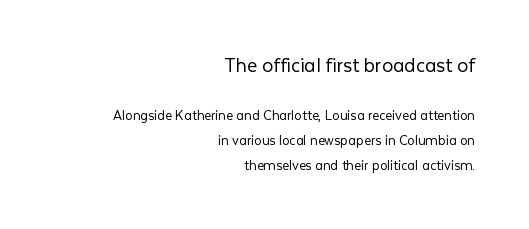
Q: Is the text bold? A: No.
Q: Is the text italic (slanted)? A: No, it is upright.
Q: Is the text underlined? A: No.
Q: How is the paragraph aligned? A: Right-aligned.
Q: Is the spacing between letters normal or unusually wide? A: Normal.
Q: Is the spacing between lines tight, normal or loose? A: Normal.
Q: Which block of text is set in a larger size, the first (top) or the second (bottom)? A: The first (top) one.
